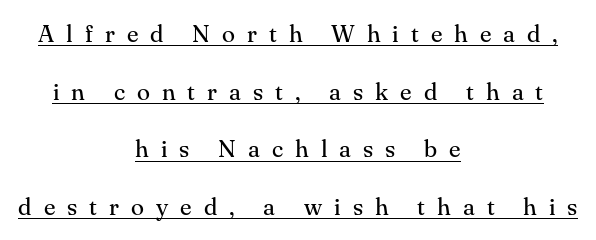
{"italic": "no", "bold": "no", "underline": "yes", "align": "center", "line_spacing": "loose", "line_spacing_ratio": 2.4, "letter_spacing": "wide", "letter_spacing_em": 0.5, "glyph_px": 24}
